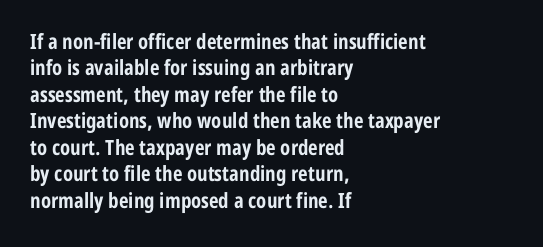
The image shows 21 px bold type, upright; set left-aligned, normal line spacing (1.26x), normal letter spacing, not underlined.
